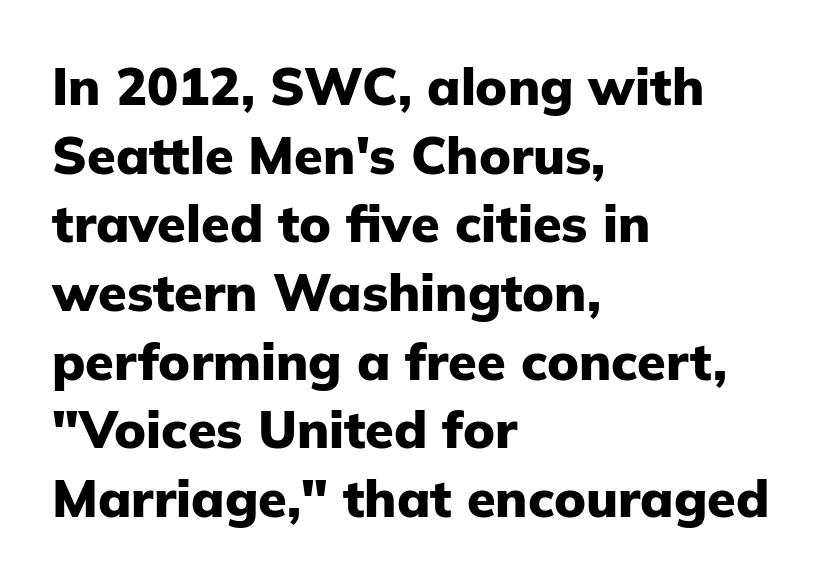
Q: Is the text bold? A: Yes.
Q: Is the text italic (slanted)? A: No, it is upright.
Q: Is the typeface a serif or a sans-serif typeface? A: Sans-serif.
Q: Is the text underlined? A: No.
Q: How is the paragraph aligned? A: Left-aligned.
Q: Is the spacing between letters normal or unusually wide? A: Normal.
Q: Is the spacing between lines tight, normal or loose? A: Normal.
Q: Width (condensed, normal, or wide)? A: Normal.
Q: Stroke contrast? A: Low.
Q: x-height? A: Medium.
Q: Monospaced? A: No.
